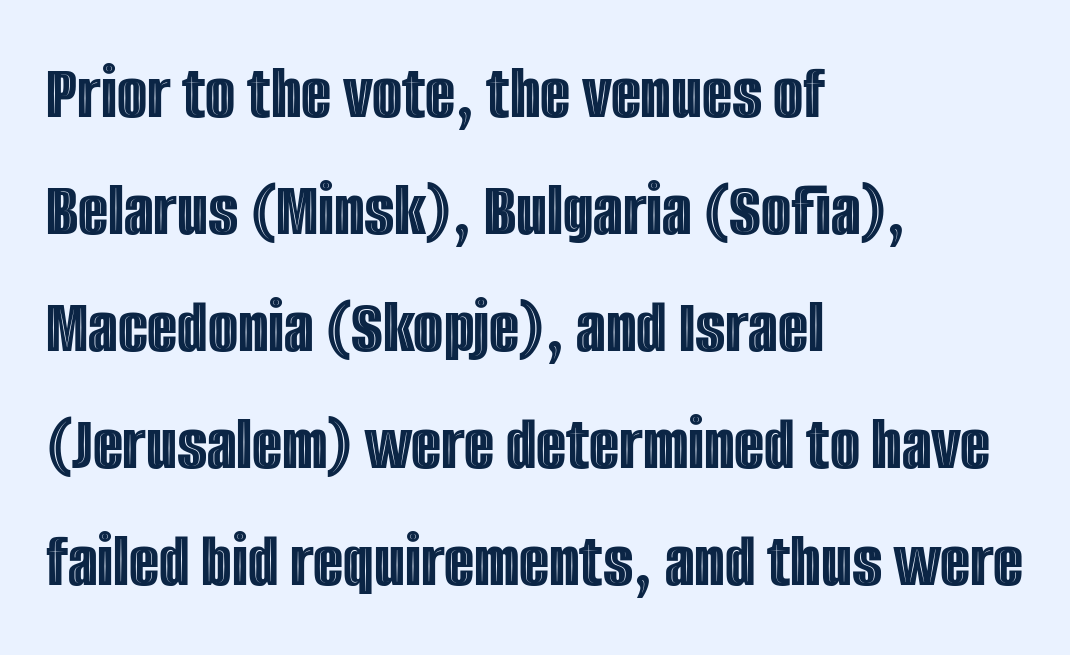
Q: Is the text italic (slanted)? A: No, it is upright.
Q: Is the text underlined? A: No.
Q: How is the paragraph aligned? A: Left-aligned.
Q: Is the spacing between letters normal or unusually wide? A: Normal.
Q: Is the spacing between lines tight, normal or loose? A: Normal.
Q: Width (condensed, normal, or wide)? A: Condensed.
Q: x-height? A: Large.
Q: Monospaced? A: No.
